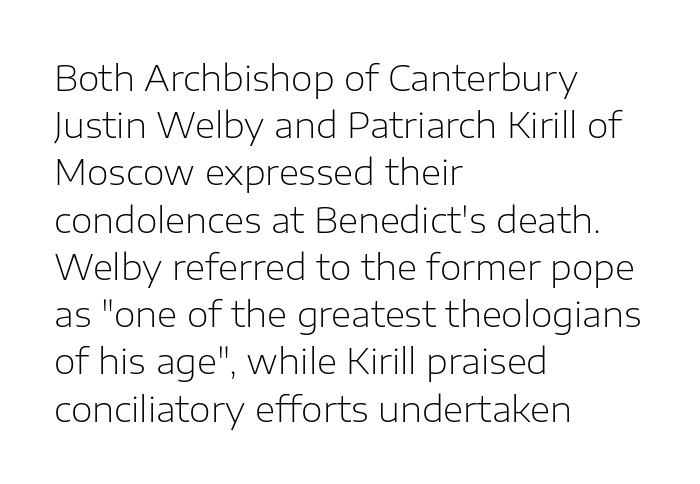
{"serif": "no", "italic": "no", "bold": "no", "weight": "light", "width": "normal", "stroke_contrast": "low", "x_height": "medium", "monospaced": "no", "underline": "no", "align": "left", "line_spacing": "normal", "line_spacing_ratio": 1.35, "letter_spacing": "normal", "letter_spacing_em": 0.0, "glyph_px": 35}
